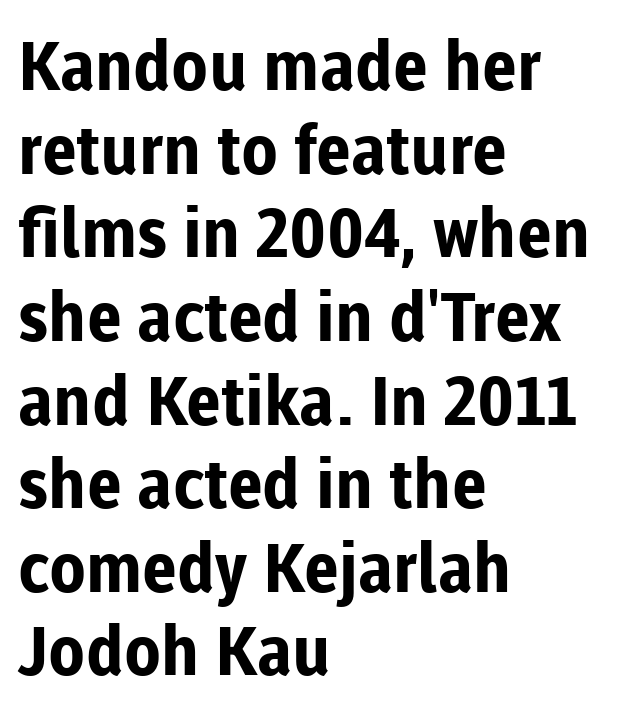
The image shows 68 px bold sans-serif type, upright; set left-aligned, line spacing 1.23x, normal letter spacing, not underlined; low stroke contrast and a medium x-height.
